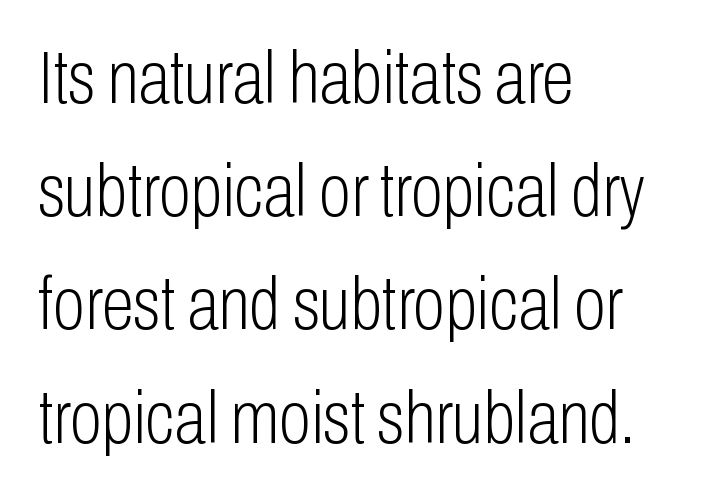
{"serif": "no", "italic": "no", "bold": "no", "weight": "light", "width": "condensed", "stroke_contrast": "low", "x_height": "medium", "monospaced": "no", "underline": "no", "align": "left", "line_spacing": "normal", "line_spacing_ratio": 1.53, "letter_spacing": "normal", "letter_spacing_em": 0.0, "glyph_px": 74}
